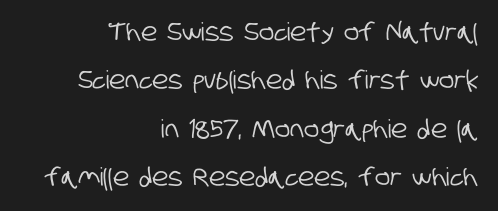
The image shows 25 px text type; set right-aligned, loose line spacing (1.94x), normal letter spacing, not underlined.
